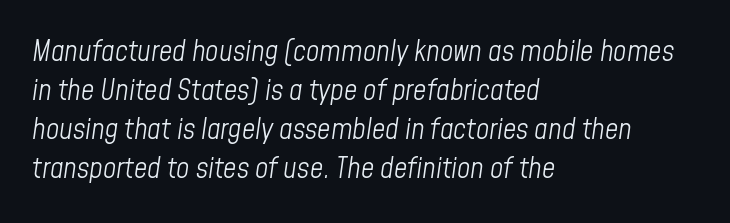
{"italic": "yes", "lean": "right", "slant_degrees": 8, "bold": "no", "weight": "light", "width": "condensed", "stroke_contrast": "low", "x_height": "medium", "monospaced": "no", "underline": "no", "align": "left", "line_spacing": "normal", "line_spacing_ratio": 1.35, "letter_spacing": "normal", "letter_spacing_em": 0.0, "glyph_px": 29}
